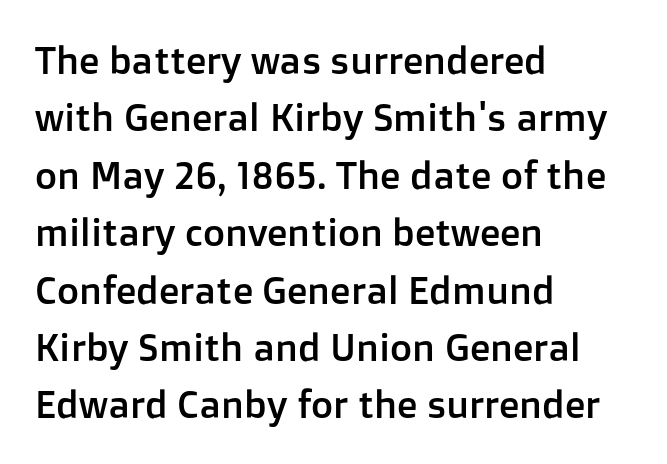
The designer went with a sans here, leaving each stem footless. If you drew a line through each stem, it would be perfectly vertical. Does extra space separate the letters? No, they use regular spacing. Leftover space on each line is placed entirely after the last word. The block of text has a typical density, with ordinary space between rows.
